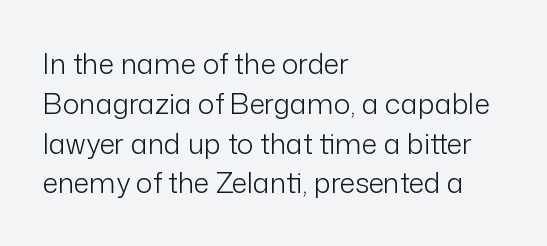
Upright lettering throughout. Compared with a centered layout, this one pins lines to the left instead. The line texture is even and compact thanks to regular tracking. Look at the bottom of the vertical strokes: they stop flat, with no serifs. The face used here is proportionally spaced, like ordinary book or web type. Summary of weight: not heavy and not bold.
